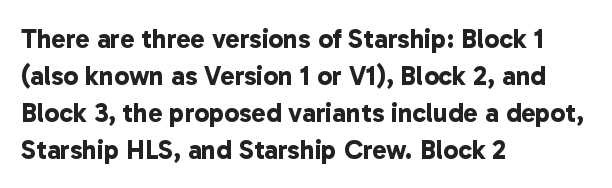
Q: Is the text bold? A: Yes.
Q: Is the text underlined? A: No.
Q: How is the paragraph aligned? A: Left-aligned.
Q: Is the spacing between letters normal or unusually wide? A: Normal.
Q: Is the spacing between lines tight, normal or loose? A: Normal.
